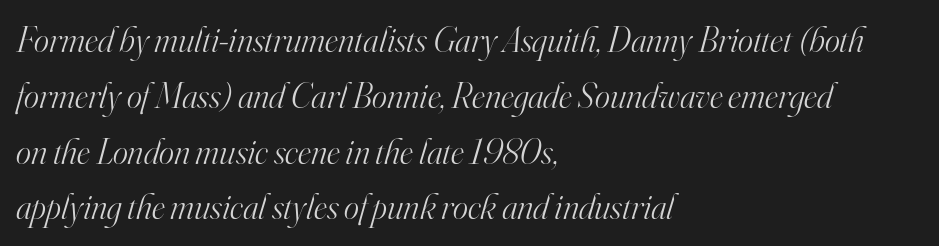
{"serif": "yes", "italic": "yes", "lean": "right", "slant_degrees": 16, "bold": "no", "weight": "light", "width": "normal", "stroke_contrast": "high", "x_height": "small", "monospaced": "no", "underline": "no", "align": "left", "line_spacing": "normal", "line_spacing_ratio": 1.55, "letter_spacing": "normal", "letter_spacing_em": 0.0, "glyph_px": 36}
